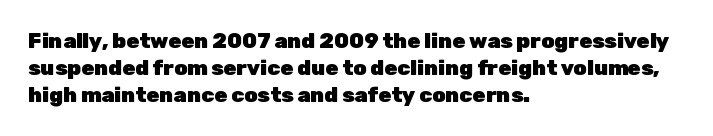
The image shows 21 px bold type, upright; set left-aligned, normal line spacing (1.28x), normal letter spacing, not underlined.
